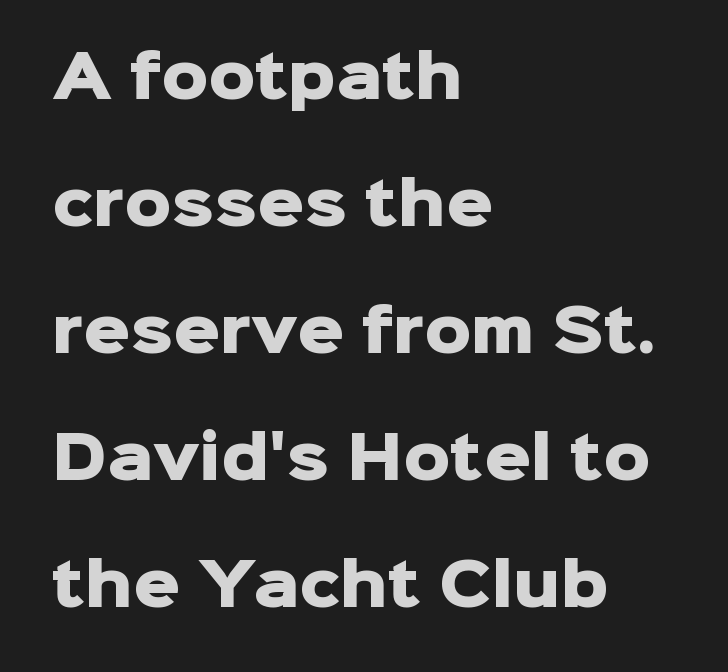
The image shows 58 px heavy sans-serif type, upright; set left-aligned, loose line spacing (2.19x), normal letter spacing, not underlined; low stroke contrast and a medium x-height.
